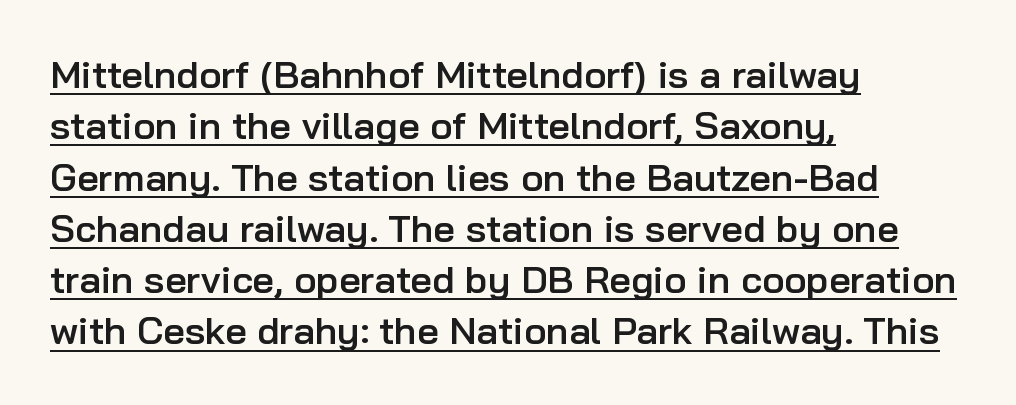
Q: Is the text bold? A: Semi-bold.
Q: Is the text italic (slanted)? A: No, it is upright.
Q: Is the typeface a serif or a sans-serif typeface? A: Sans-serif.
Q: Is the text underlined? A: Yes.
Q: How is the paragraph aligned? A: Left-aligned.
Q: Is the spacing between letters normal or unusually wide? A: Normal.
Q: Is the spacing between lines tight, normal or loose? A: Normal.
Q: Width (condensed, normal, or wide)? A: Normal.
Q: Stroke contrast? A: Low.
Q: x-height? A: Medium.
Q: Monospaced? A: No.
